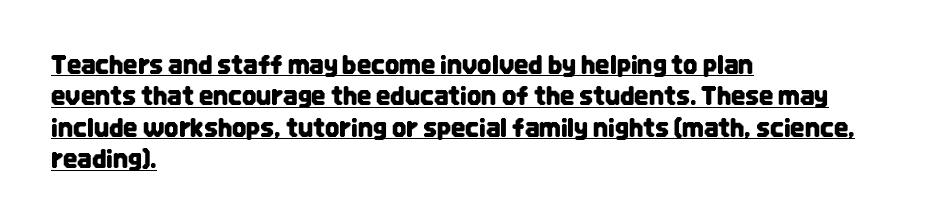
Q: Is the text italic (slanted)? A: No, it is upright.
Q: Is the text underlined? A: Yes.
Q: How is the paragraph aligned? A: Left-aligned.
Q: Is the spacing between letters normal or unusually wide? A: Normal.
Q: Is the spacing between lines tight, normal or loose? A: Normal.
